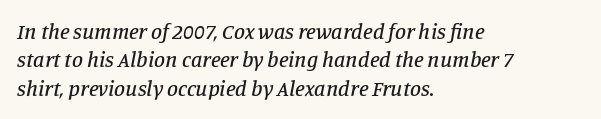
Q: Is the text italic (slanted)? A: Yes, it leans right by about 11 degrees.
Q: Is the text underlined? A: No.
Q: How is the paragraph aligned? A: Left-aligned.
Q: Is the spacing between letters normal or unusually wide? A: Normal.
Q: Is the spacing between lines tight, normal or loose? A: Normal.
